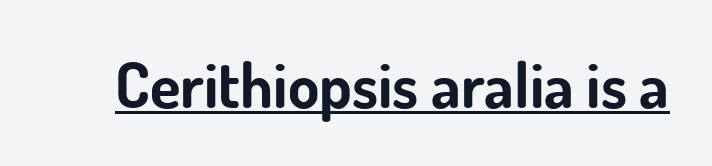
The image shows 63 px bold sans-serif type, upright; set normal letter spacing, underlined; low stroke contrast and a small x-height.
